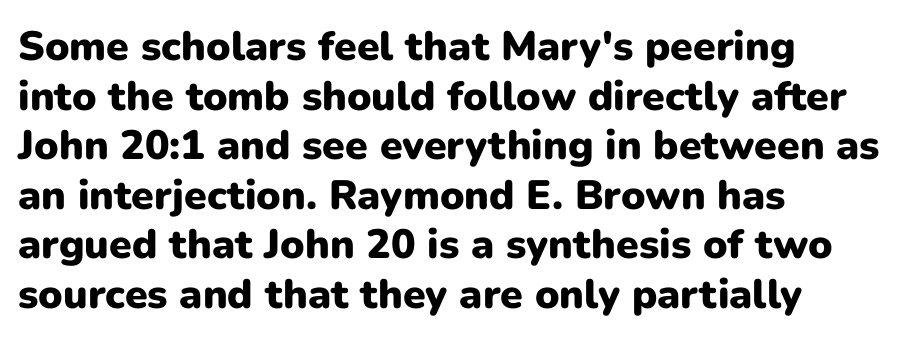
This rendering features lettering with no underline. Vertical strokes here are truly vertical. Varying glyph widths throughout — classic text-font behaviour. Here the glyphs are tracked normally, forming tight word shapes. Line starts are locked; line ends wander.
